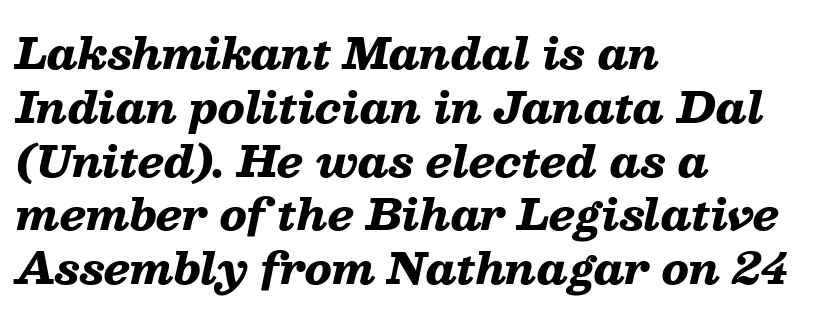
Q: Is the text bold? A: Yes.
Q: Is the text italic (slanted)? A: Yes, it leans right by about 13 degrees.
Q: Is the text underlined? A: No.
Q: How is the paragraph aligned? A: Left-aligned.
Q: Is the spacing between letters normal or unusually wide? A: Normal.
Q: Is the spacing between lines tight, normal or loose? A: Normal.
Q: Width (condensed, normal, or wide)? A: Wide.
Q: Stroke contrast? A: Low.
Q: x-height? A: Medium.
Q: Monospaced? A: No.
